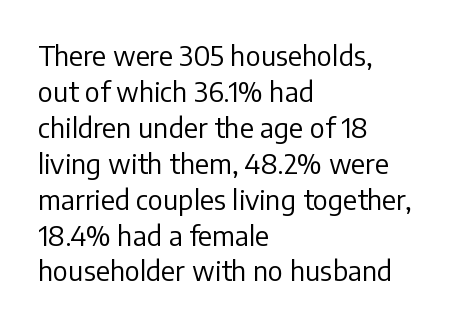
The image shows 27 px text type, upright; set left-aligned, normal line spacing (1.33x), normal letter spacing, not underlined.
